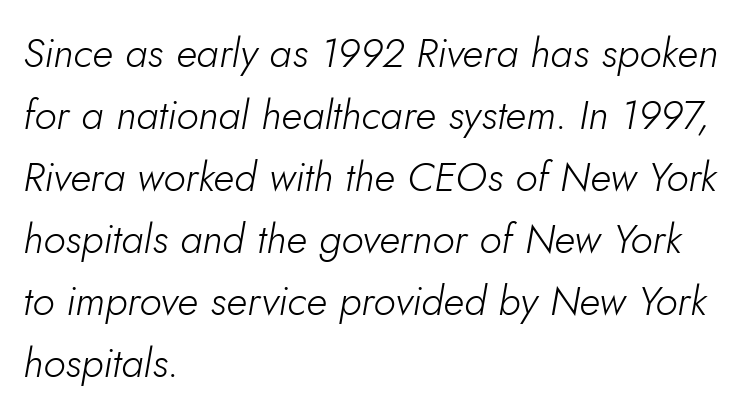
{"italic": "yes", "lean": "right", "slant_degrees": 5, "bold": "no", "weight": "light", "width": "normal", "stroke_contrast": "low", "x_height": "small", "monospaced": "no", "underline": "no", "align": "left", "line_spacing": "normal", "line_spacing_ratio": 1.51, "letter_spacing": "normal", "letter_spacing_em": 0.0, "glyph_px": 41}
